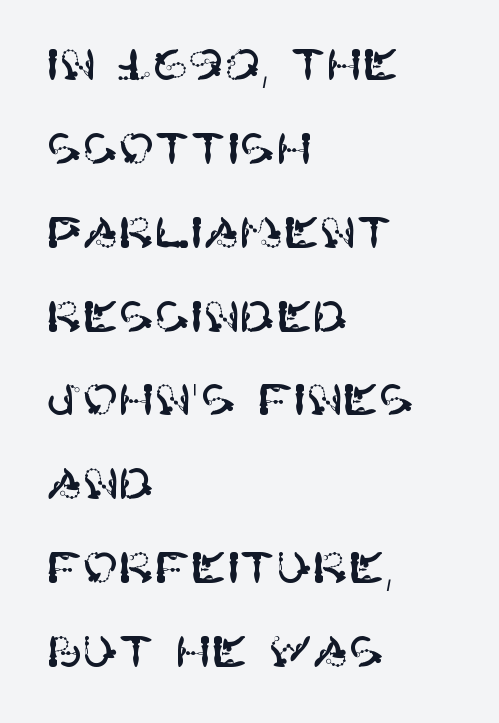
Q: Is the text italic (slanted)? A: No, it is upright.
Q: Is the typeface a serif or a sans-serif typeface? A: Sans-serif.
Q: Is the text underlined? A: No.
Q: How is the paragraph aligned? A: Left-aligned.
Q: Is the spacing between letters normal or unusually wide? A: Normal.
Q: Is the spacing between lines tight, normal or loose? A: Loose.
Q: Width (condensed, normal, or wide)? A: Normal.
Q: Stroke contrast? A: High.
Q: x-height? A: Large.
